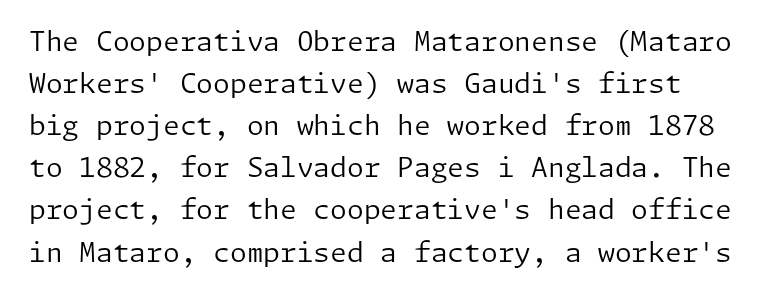
The words here are not underlined. No heavy texture on the line: the type isn't bold. Interline gaps are of average width in this sample. No extra tracking has been applied to these lines.
